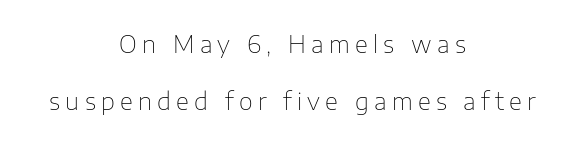
Q: Is the text bold? A: No.
Q: Is the text italic (slanted)? A: No, it is upright.
Q: Is the text underlined? A: No.
Q: How is the paragraph aligned? A: Centered.
Q: Is the spacing between letters normal or unusually wide? A: Unusually wide.
Q: Is the spacing between lines tight, normal or loose? A: Loose.
